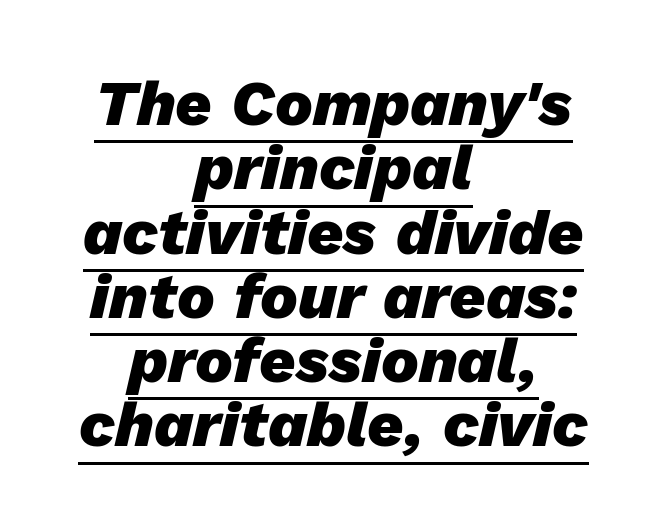
{"italic": "yes", "lean": "right", "slant_degrees": 13, "bold": "yes", "weight": "heavy", "width": "normal", "stroke_contrast": "low", "x_height": "medium", "monospaced": "no", "underline": "yes", "align": "center", "line_spacing": "tight", "line_spacing_ratio": 1.02, "letter_spacing": "normal", "letter_spacing_em": 0.0, "glyph_px": 63}
